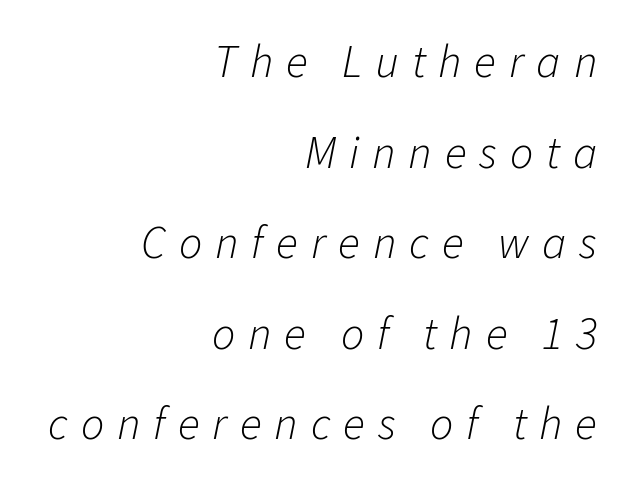
{"italic": "yes", "lean": "right", "slant_degrees": 11, "bold": "no", "weight": "light", "width": "normal", "stroke_contrast": "low", "x_height": "medium", "monospaced": "no", "underline": "no", "align": "right", "line_spacing": "loose", "line_spacing_ratio": 1.97, "letter_spacing": "wide", "letter_spacing_em": 0.28, "glyph_px": 46}
